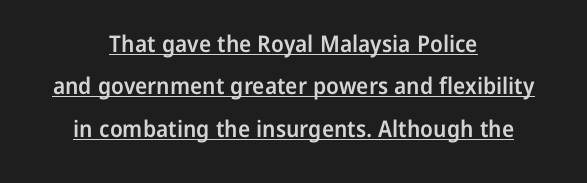
A typographer would call this underscored text. No italicization has been applied; the sample stays upright. The passage shown has conventional tracking throughout. Does the copy run flush right? No — it is centered line by line.
